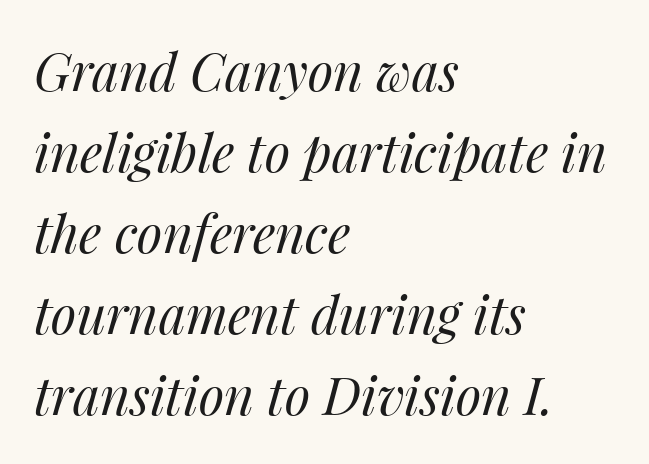
Q: Is the text bold? A: No.
Q: Is the text italic (slanted)? A: Yes, it leans right by about 14 degrees.
Q: Is the text underlined? A: No.
Q: How is the paragraph aligned? A: Left-aligned.
Q: Is the spacing between letters normal or unusually wide? A: Normal.
Q: Is the spacing between lines tight, normal or loose? A: Normal.
Q: Width (condensed, normal, or wide)? A: Normal.
Q: Stroke contrast? A: Medium.
Q: x-height? A: Medium.
Q: Monospaced? A: No.
